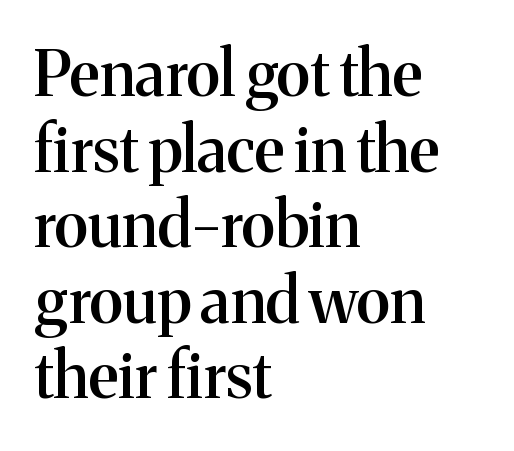
The image shows 63 px semibold serif type, upright; set left-aligned, line spacing 1.2x, normal letter spacing, not underlined; medium stroke contrast and a medium x-height.
